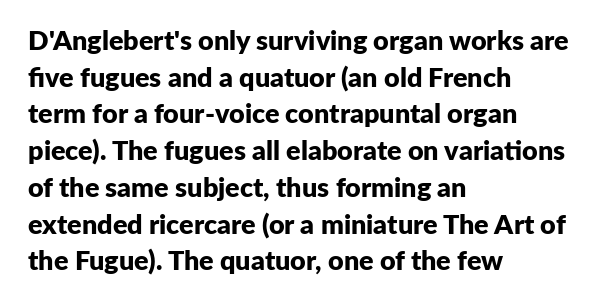
Q: Is the text bold? A: Yes.
Q: Is the text italic (slanted)? A: No, it is upright.
Q: Is the text underlined? A: No.
Q: How is the paragraph aligned? A: Left-aligned.
Q: Is the spacing between letters normal or unusually wide? A: Normal.
Q: Is the spacing between lines tight, normal or loose? A: Normal.
